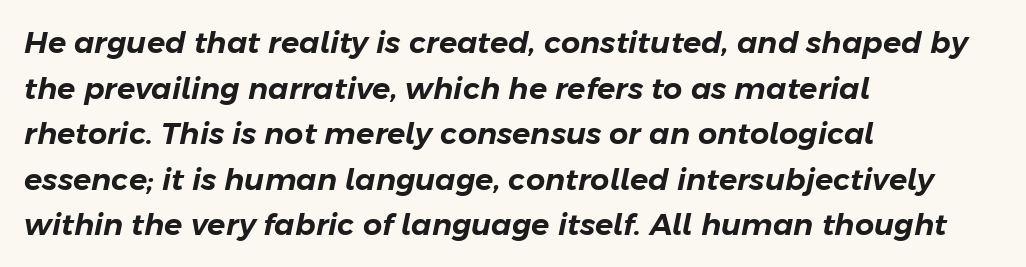
Q: Is the text italic (slanted)? A: Yes, it leans right by about 11 degrees.
Q: Is the text underlined? A: No.
Q: How is the paragraph aligned? A: Left-aligned.
Q: Is the spacing between letters normal or unusually wide? A: Normal.
Q: Is the spacing between lines tight, normal or loose? A: Normal.
Q: Width (condensed, normal, or wide)? A: Normal.
Q: Stroke contrast? A: Low.
Q: x-height? A: Medium.
Q: Monospaced? A: No.
